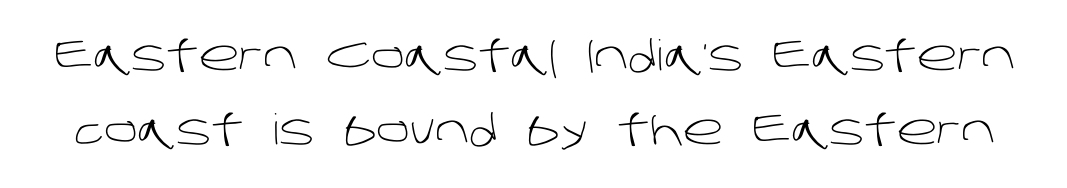
The image shows 42 px light sans-serif type; set line spacing 1.77x, normal letter spacing, not underlined; low stroke contrast and a large x-height.
